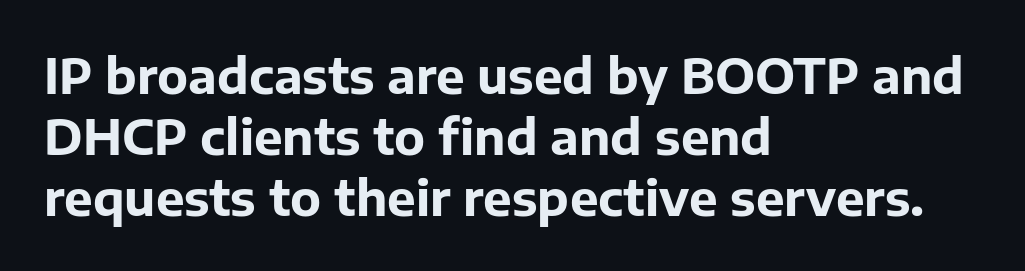
{"serif": "no", "italic": "no", "bold": "yes", "weight": "bold", "width": "normal", "stroke_contrast": "low", "x_height": "medium", "monospaced": "no", "underline": "no", "align": "left", "line_spacing": "normal", "line_spacing_ratio": 1.27, "letter_spacing": "normal", "letter_spacing_em": 0.0, "glyph_px": 48}
